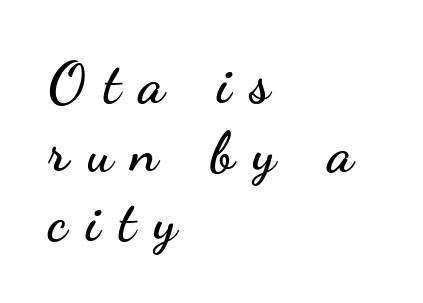
Q: Is the text italic (slanted)? A: Yes.
Q: Is the typeface a serif or a sans-serif typeface? A: Sans-serif.
Q: Is the text underlined? A: No.
Q: How is the paragraph aligned? A: Left-aligned.
Q: Is the spacing between letters normal or unusually wide? A: Unusually wide.
Q: Width (condensed, normal, or wide)? A: Wide.
Q: Stroke contrast? A: Low.
Q: x-height? A: Small.
Q: Monospaced? A: No.
